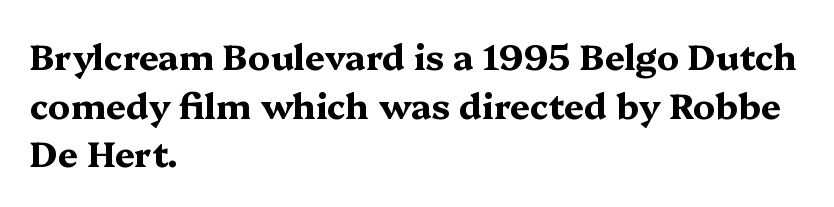
Q: Is the text bold? A: Yes.
Q: Is the text italic (slanted)? A: No, it is upright.
Q: Is the typeface a serif or a sans-serif typeface? A: Serif.
Q: Is the text underlined? A: No.
Q: How is the paragraph aligned? A: Left-aligned.
Q: Is the spacing between letters normal or unusually wide? A: Normal.
Q: Is the spacing between lines tight, normal or loose? A: Normal.
Q: Width (condensed, normal, or wide)? A: Wide.
Q: Stroke contrast? A: Medium.
Q: x-height? A: Medium.
Q: Monospaced? A: No.
